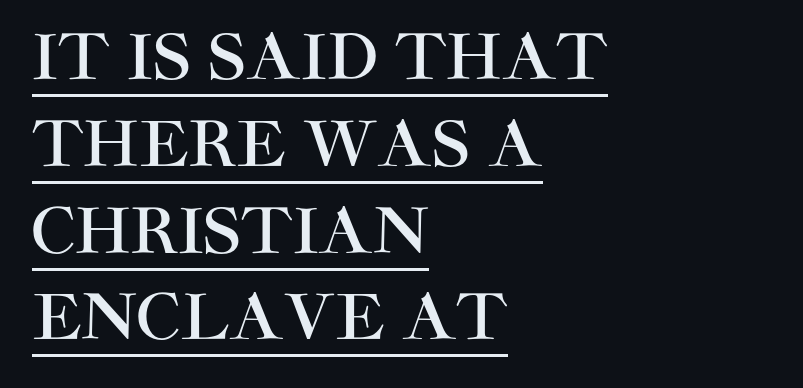
Caption: lettering with a line underneath. Italic? Not at all — the glyphs are vertical. The compositor pushed each line to the left boundary. Observe the ordinary spacing: letters are neighbours, not strangers. Think of a printed novel: that variable character pitch is what you see here. One glance says typical: line gaps are just what's usual.
